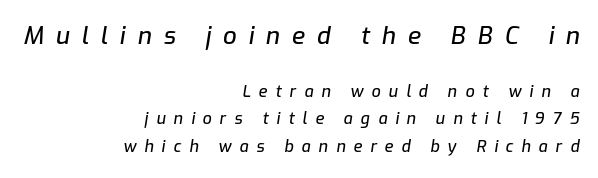
{"italic": "yes", "lean": "right", "slant_degrees": 9, "underline": "no", "align": "right", "line_spacing_ratio": 1.73, "letter_spacing": "wide", "letter_spacing_em": 0.5, "larger_block": "first", "size_ratio": 1.5, "glyph_px": 24}
